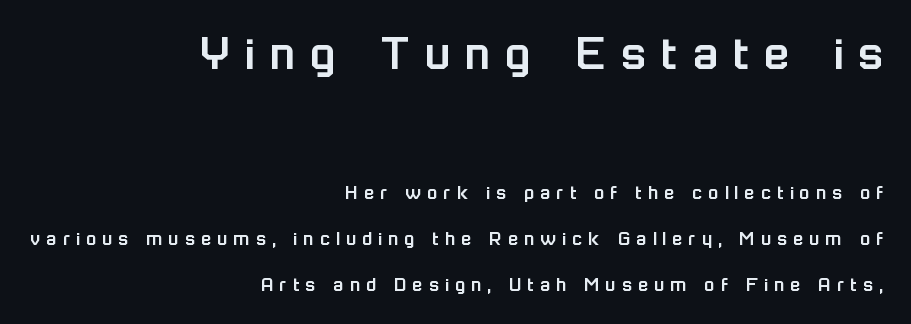
{"serif": "no", "italic": "no", "width": "normal", "stroke_contrast": "low", "x_height": "medium", "monospaced": "no", "underline": "no", "align": "right", "line_spacing": "loose", "line_spacing_ratio": 2.17, "letter_spacing": "wide", "letter_spacing_em": 0.29, "larger_block": "first", "size_ratio": 2.48, "glyph_px": 52}
